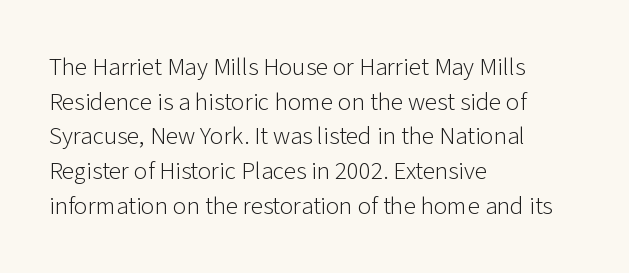
Q: Is the text bold? A: No.
Q: Is the text italic (slanted)? A: No, it is upright.
Q: Is the text underlined? A: No.
Q: How is the paragraph aligned? A: Left-aligned.
Q: Is the spacing between letters normal or unusually wide? A: Normal.
Q: Is the spacing between lines tight, normal or loose? A: Normal.
